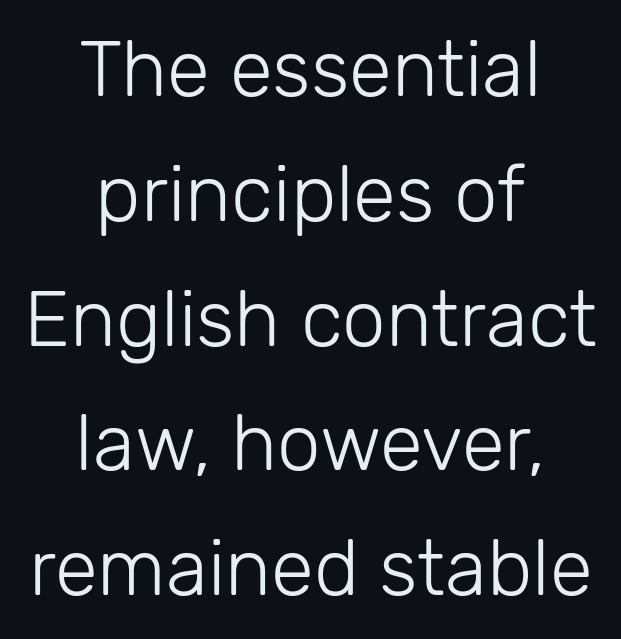
{"serif": "no", "italic": "no", "bold": "no", "weight": "light", "width": "normal", "stroke_contrast": "low", "x_height": "medium", "monospaced": "no", "underline": "no", "align": "center", "line_spacing": "normal", "line_spacing_ratio": 1.6, "letter_spacing": "normal", "letter_spacing_em": 0.0, "glyph_px": 78}
